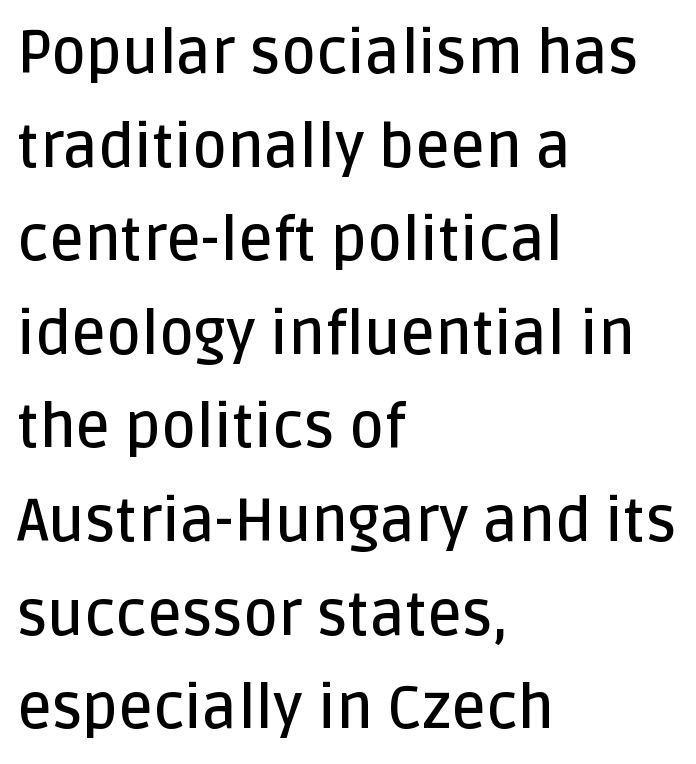
You can tell from the bare stems that sans-serif type was used. How heavy is the stroke? Medium-heavy — a semibold, shy of bold. Bare-footed words on every line. The face used here is proportionally spaced, like ordinary book or web type. Horizontal bands of white between lines are of average thickness. The letters sit at their default tracking, neither squeezed nor spread.
